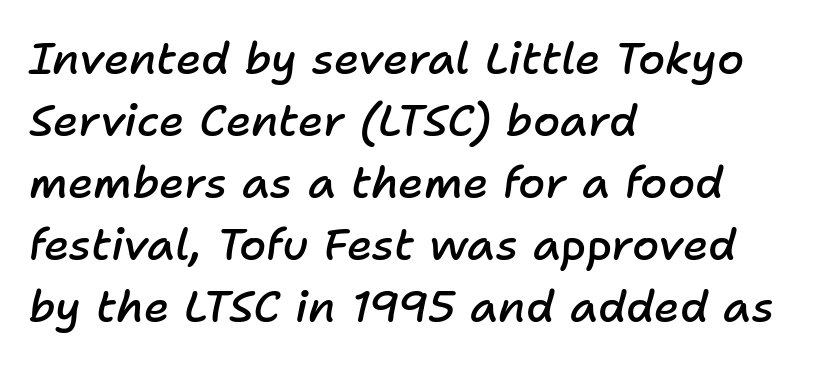
{"italic": "yes", "lean": "right", "slant_degrees": 11, "bold": "semi", "weight": "semibold", "width": "normal", "stroke_contrast": "low", "x_height": "medium", "monospaced": "no", "underline": "no", "align": "left", "line_spacing": "normal", "line_spacing_ratio": 1.41, "letter_spacing": "normal", "letter_spacing_em": 0.0, "glyph_px": 44}
